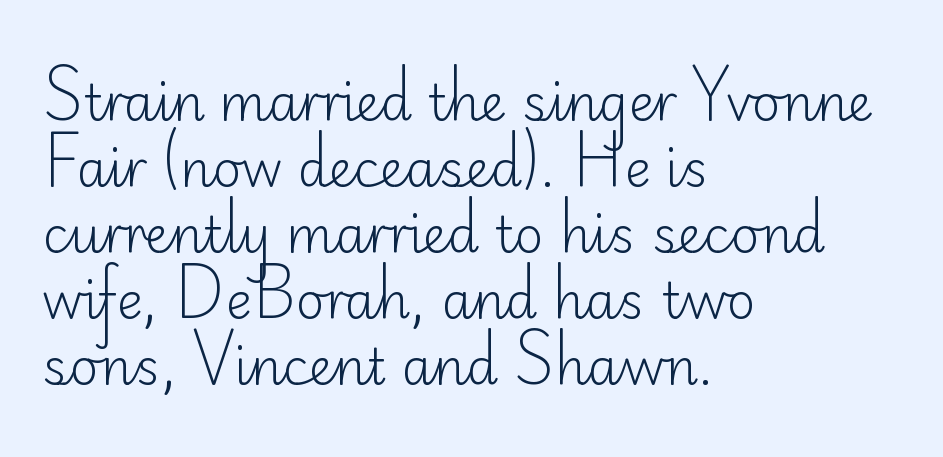
Quick note: not italic, upright. Between one letter and the next there's only the usual sliver of space. The characters display no serif detailing; their extremities are plain. Caption: face not bold, strokes unweighted. Typeset ragged right — the left edge is the straight one.
